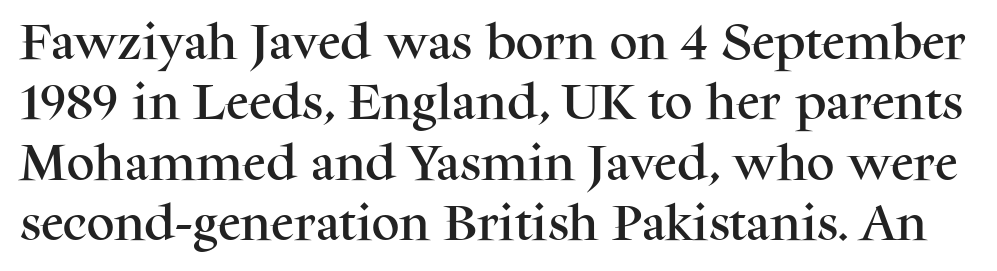
{"serif": "yes", "italic": "no", "width": "normal", "stroke_contrast": "medium", "x_height": "medium", "monospaced": "no", "underline": "no", "line_spacing": "normal", "line_spacing_ratio": 1.55, "letter_spacing": "normal", "letter_spacing_em": 0.0, "glyph_px": 39}
